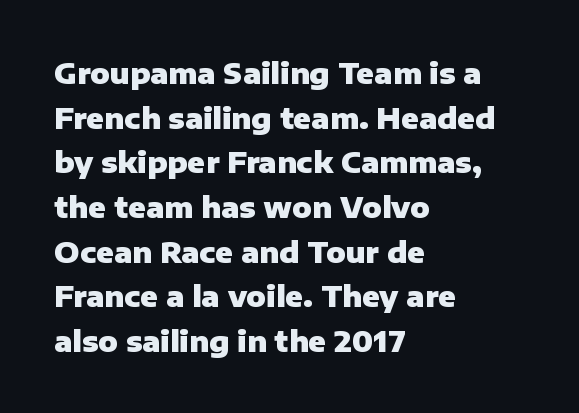
Compared with an ordinary text face, these strokes are far heavier — a full bold. One-word summary of the alignment: left. Looks like regular typesetting: each glyph gets only the width it needs. The passage shown is typeset with a sans-serif family. This is the regular roman posture of the typeface. Observe the ordinary spacing: letters are neighbours, not strangers.
